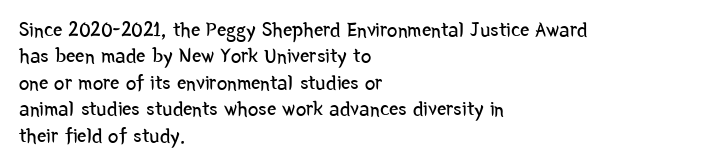
{"italic": "no", "bold": "no", "underline": "no", "align": "left", "line_spacing": "normal", "line_spacing_ratio": 1.26, "letter_spacing": "normal", "letter_spacing_em": 0.0, "glyph_px": 21}
